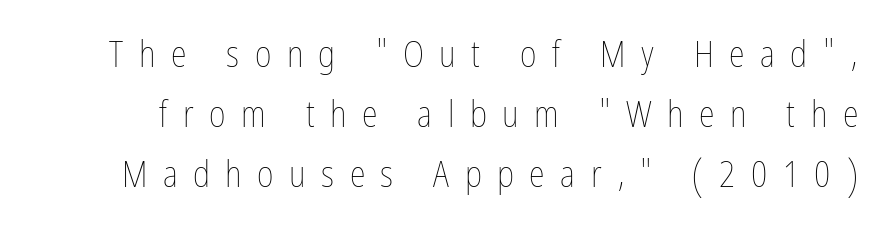
The image shows 36 px thin, condensed type, upright; set normal line spacing (1.67x), unusually wide letter spacing (+0.43 em), not underlined; low stroke contrast and a medium x-height.
